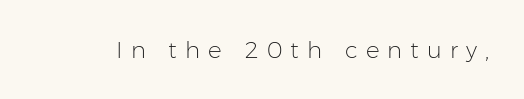
{"italic": "no", "bold": "no", "underline": "no", "letter_spacing": "wide", "letter_spacing_em": 0.35, "glyph_px": 23}
